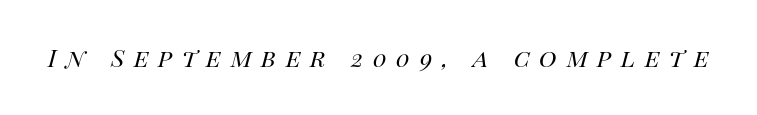
{"italic": "yes", "lean": "right", "slant_degrees": 14, "bold": "no", "weight": "regular", "width": "normal", "stroke_contrast": "high", "x_height": "large", "monospaced": "no", "underline": "no", "letter_spacing": "wide", "letter_spacing_em": 0.32, "glyph_px": 30}
